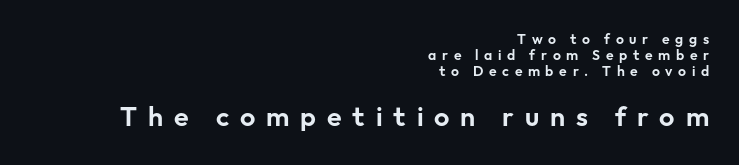
Do the letters lean? They stand straight. The glyphs are unaccompanied by any horizontal stroke below them. Whoever set this chose condensed vertical rhythm over breathing room. This rendering widens character spacing well past its baseline value.
